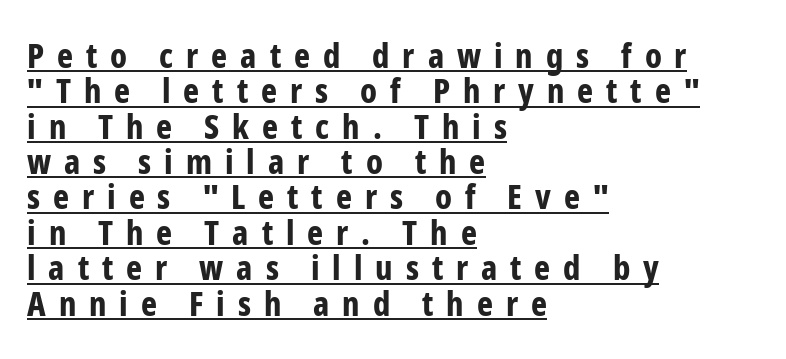
The image shows 34 px bold, condensed sans-serif type, upright; set left-aligned, tight line spacing (1.04x), unusually wide letter spacing (+0.38 em), underlined; low stroke contrast and a medium x-height.
